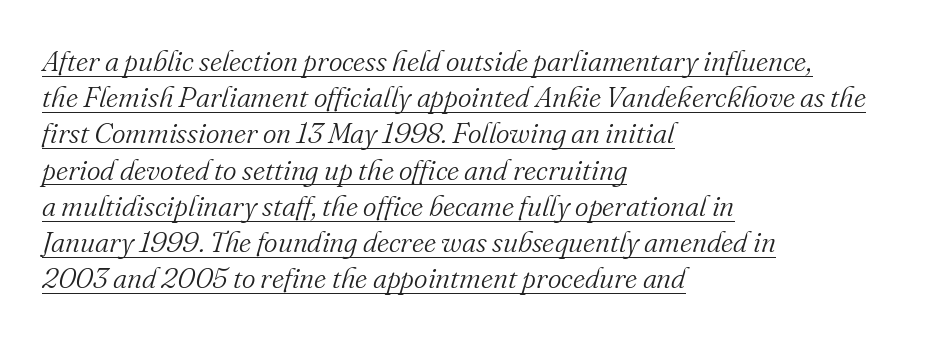
Caption: face not bold, strokes unweighted. The typesetter has applied underlining to the passage shown. Does the lettering tilt? It does — this is italic. Do the characters align in a grid? No, the font is proportional. Serifs: yes, visible at the terminals of the letterforms. The lines sit at an ordinary, default distance from one another.
